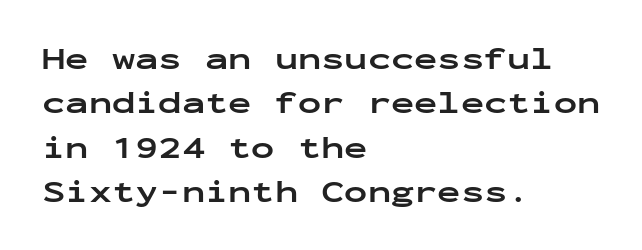
{"serif": "no", "italic": "no", "bold": "yes", "weight": "bold", "width": "wide", "stroke_contrast": "low", "x_height": "medium", "monospaced": "yes", "underline": "no", "align": "left", "line_spacing": "normal", "line_spacing_ratio": 1.43, "letter_spacing": "normal", "letter_spacing_em": 0.0, "glyph_px": 31}
